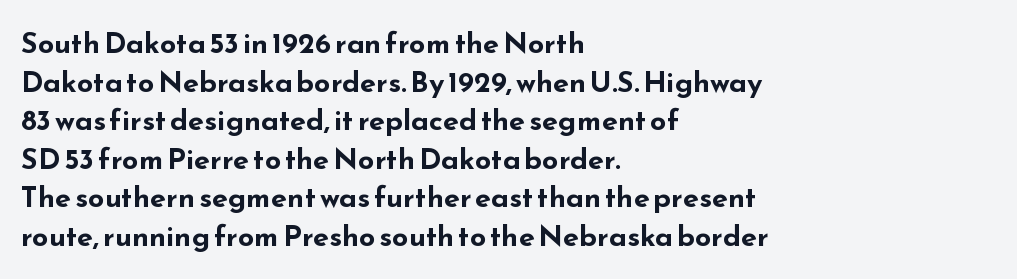
{"serif": "no", "italic": "no", "bold": "yes", "weight": "bold", "width": "wide", "stroke_contrast": "low", "x_height": "small", "monospaced": "no", "underline": "no", "align": "left", "line_spacing": "normal", "line_spacing_ratio": 1.33, "letter_spacing": "normal", "letter_spacing_em": 0.0, "glyph_px": 29}
